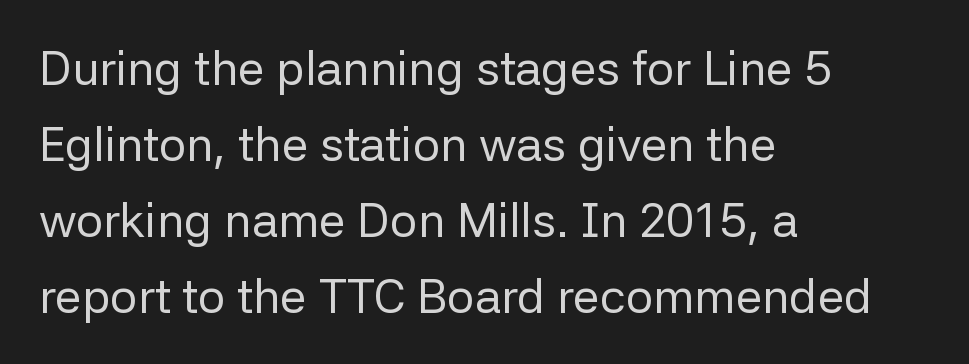
The image shows 48 px regular-weight sans-serif type, upright; set left-aligned, normal line spacing (1.58x), normal letter spacing, not underlined; low stroke contrast and a medium x-height.
